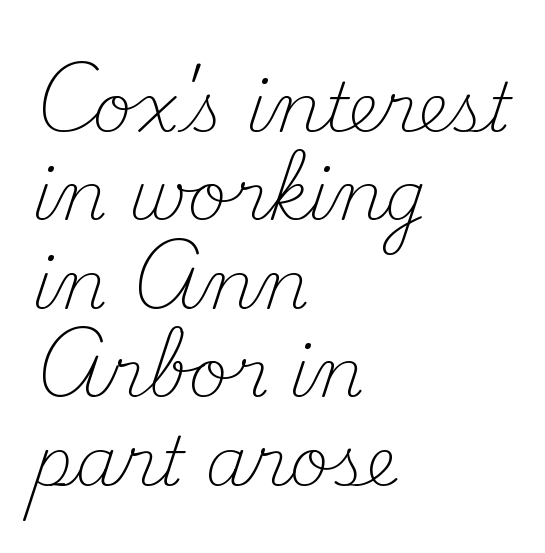
Q: Is the text bold? A: No.
Q: Is the text italic (slanted)? A: Yes.
Q: Is the typeface a serif or a sans-serif typeface? A: Serif.
Q: Is the text underlined? A: No.
Q: How is the paragraph aligned? A: Left-aligned.
Q: Is the spacing between letters normal or unusually wide? A: Normal.
Q: Is the spacing between lines tight, normal or loose? A: Normal.
Q: Width (condensed, normal, or wide)? A: Normal.
Q: Stroke contrast? A: Medium.
Q: x-height? A: Small.
Q: Monospaced? A: No.
